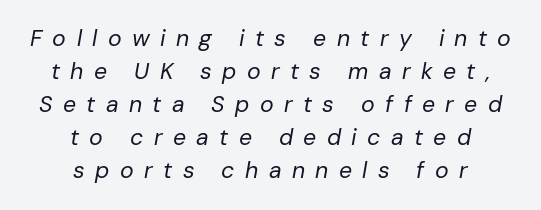
{"italic": "yes", "lean": "right", "slant_degrees": 10, "bold": "no", "underline": "no", "align": "center", "line_spacing": "normal", "line_spacing_ratio": 1.44, "letter_spacing": "wide", "letter_spacing_em": 0.45, "glyph_px": 23}
